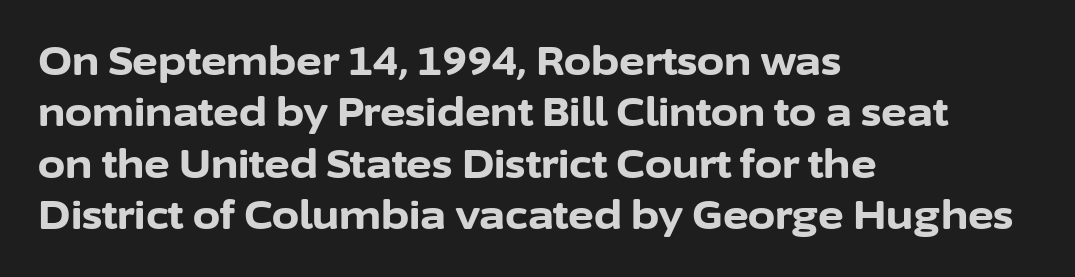
{"serif": "no", "italic": "no", "bold": "yes", "weight": "bold", "width": "normal", "stroke_contrast": "low", "x_height": "medium", "monospaced": "no", "underline": "no", "align": "left", "line_spacing": "normal", "line_spacing_ratio": 1.32, "letter_spacing": "normal", "letter_spacing_em": 0.0, "glyph_px": 39}
